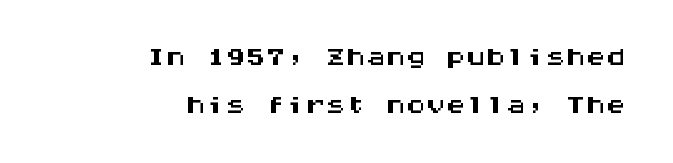
Underlining? Definitely not there. This sample has the even, mechanical cadence of fixed-width lettering. You could call the tracking neutral — neither tight nor loose. The axis of the letterforms is exactly vertical. The typesetter chose a ragged-left arrangement here.
